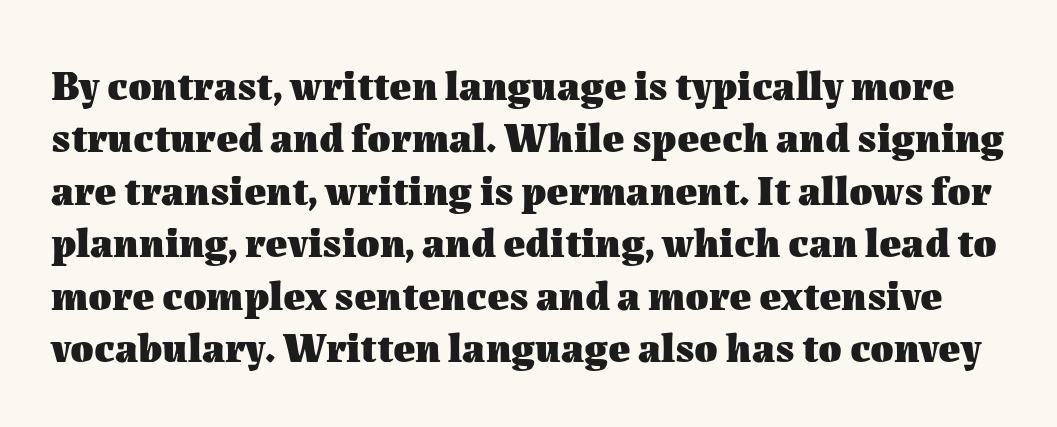
How heavy is the stroke? Heavy — this is a bold. Style check: upright. The type is set solid horizontally, with unmodified tracking. The face used here is proportionally spaced, like ordinary book or web type.
